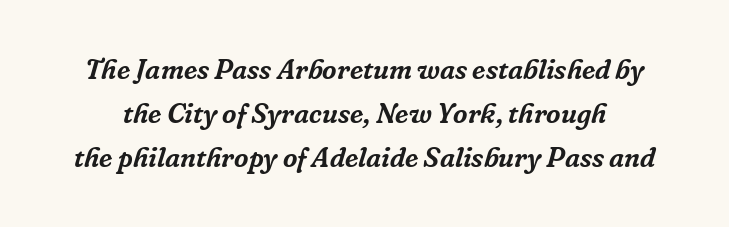
Q: Is the text italic (slanted)? A: Yes, it leans right by about 16 degrees.
Q: Is the typeface a serif or a sans-serif typeface? A: Serif.
Q: Is the text underlined? A: No.
Q: Is the spacing between letters normal or unusually wide? A: Normal.
Q: Is the spacing between lines tight, normal or loose? A: Normal.
Q: Width (condensed, normal, or wide)? A: Normal.
Q: Stroke contrast? A: Low.
Q: x-height? A: Medium.
Q: Monospaced? A: No.
